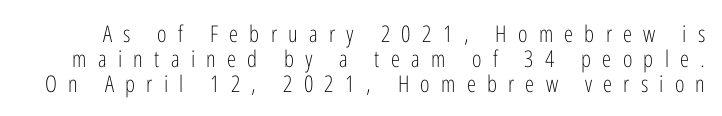
{"italic": "no", "bold": "no", "underline": "no", "line_spacing": "tight", "line_spacing_ratio": 1.08, "letter_spacing": "wide", "letter_spacing_em": 0.49, "glyph_px": 23}
